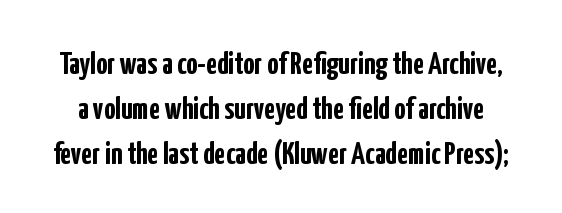
Q: Is the text bold? A: Yes.
Q: Is the text italic (slanted)? A: No, it is upright.
Q: Is the typeface a serif or a sans-serif typeface? A: Sans-serif.
Q: Is the text underlined? A: No.
Q: Is the spacing between letters normal or unusually wide? A: Normal.
Q: Is the spacing between lines tight, normal or loose? A: Normal.
Q: Width (condensed, normal, or wide)? A: Condensed.
Q: Stroke contrast? A: Low.
Q: x-height? A: Medium.
Q: Monospaced? A: No.
